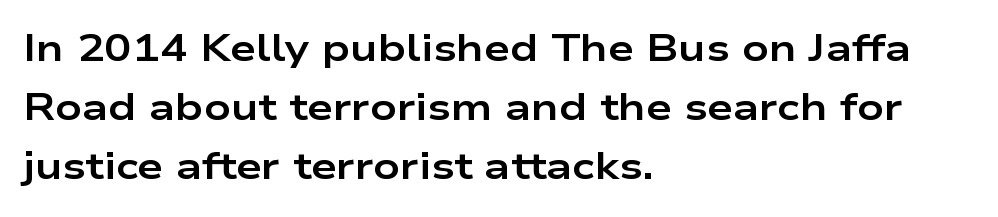
The image shows 37 px bold, wide sans-serif type, upright; set left-aligned, normal line spacing (1.6x), normal letter spacing, not underlined; low stroke contrast and a medium x-height.
